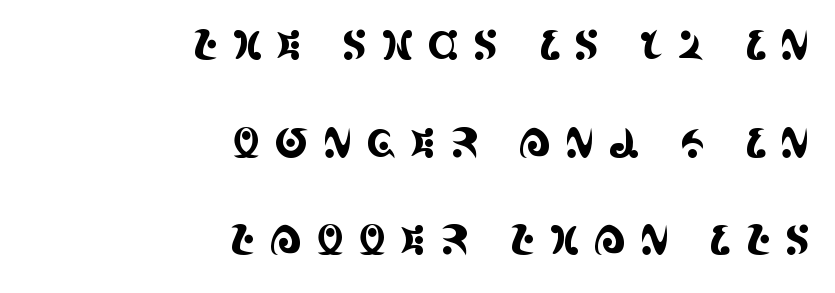
{"serif": "yes", "italic": "no", "width": "condensed", "x_height": "large", "monospaced": "no", "underline": "no", "align": "right", "line_spacing": "loose", "line_spacing_ratio": 2.38, "letter_spacing": "wide", "letter_spacing_em": 0.33, "glyph_px": 41}
